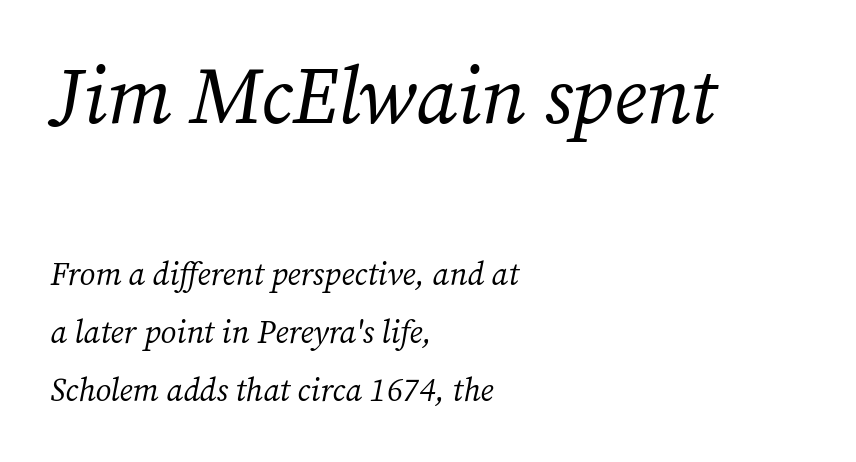
Q: Is the text bold? A: No.
Q: Is the text italic (slanted)? A: Yes, it leans right by about 12 degrees.
Q: Is the typeface a serif or a sans-serif typeface? A: Serif.
Q: Is the text underlined? A: No.
Q: How is the paragraph aligned? A: Left-aligned.
Q: Is the spacing between letters normal or unusually wide? A: Normal.
Q: Which block of text is set in a larger size, the first (top) or the second (bottom)? A: The first (top) one.
Q: Width (condensed, normal, or wide)? A: Normal.
Q: Stroke contrast? A: Medium.
Q: x-height? A: Medium.
Q: Monospaced? A: No.
